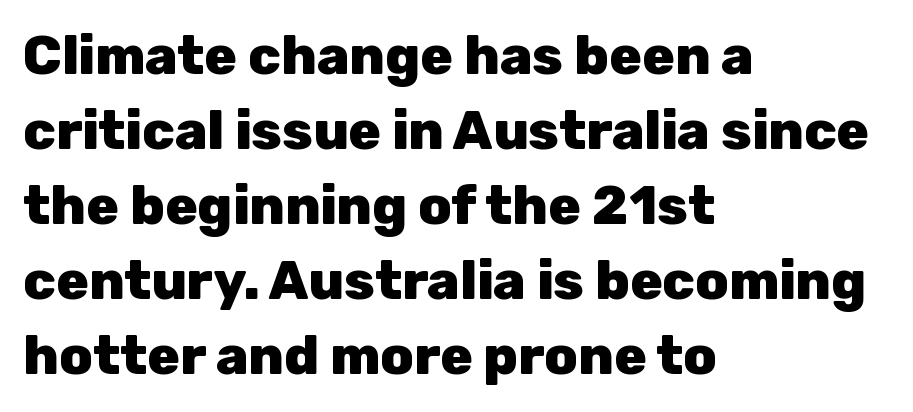
Q: Is the text bold? A: Yes.
Q: Is the text italic (slanted)? A: No, it is upright.
Q: Is the typeface a serif or a sans-serif typeface? A: Sans-serif.
Q: Is the text underlined? A: No.
Q: How is the paragraph aligned? A: Left-aligned.
Q: Is the spacing between letters normal or unusually wide? A: Normal.
Q: Is the spacing between lines tight, normal or loose? A: Normal.
Q: Width (condensed, normal, or wide)? A: Normal.
Q: Stroke contrast? A: Low.
Q: x-height? A: Medium.
Q: Monospaced? A: No.
